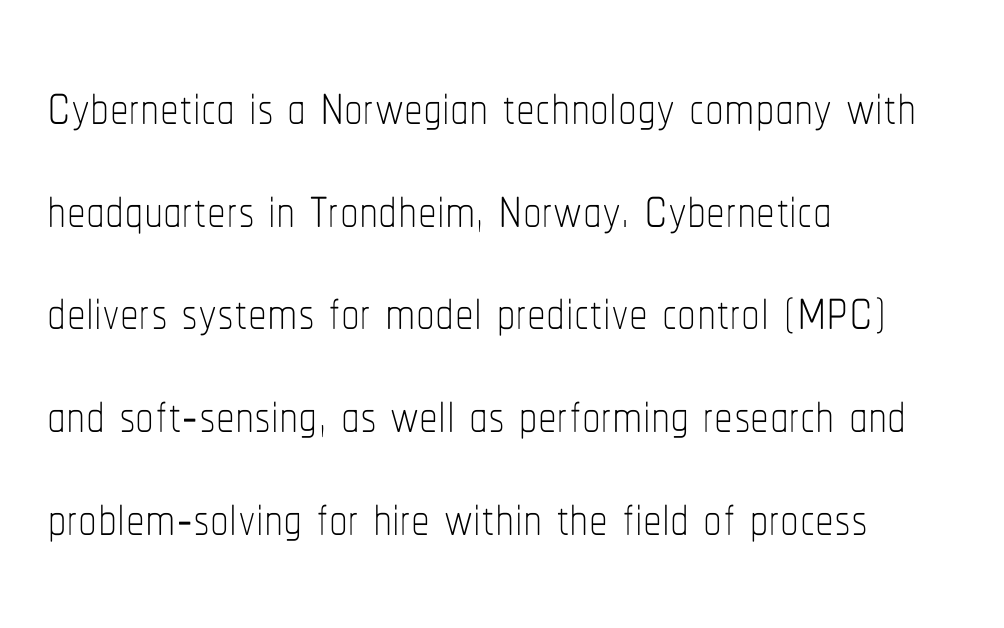
{"italic": "no", "bold": "no", "weight": "thin", "width": "condensed", "stroke_contrast": "low", "x_height": "medium", "monospaced": "no", "underline": "no", "align": "left", "line_spacing": "normal", "line_spacing_ratio": 1.37, "letter_spacing": "normal", "letter_spacing_em": 0.0, "glyph_px": 75}
